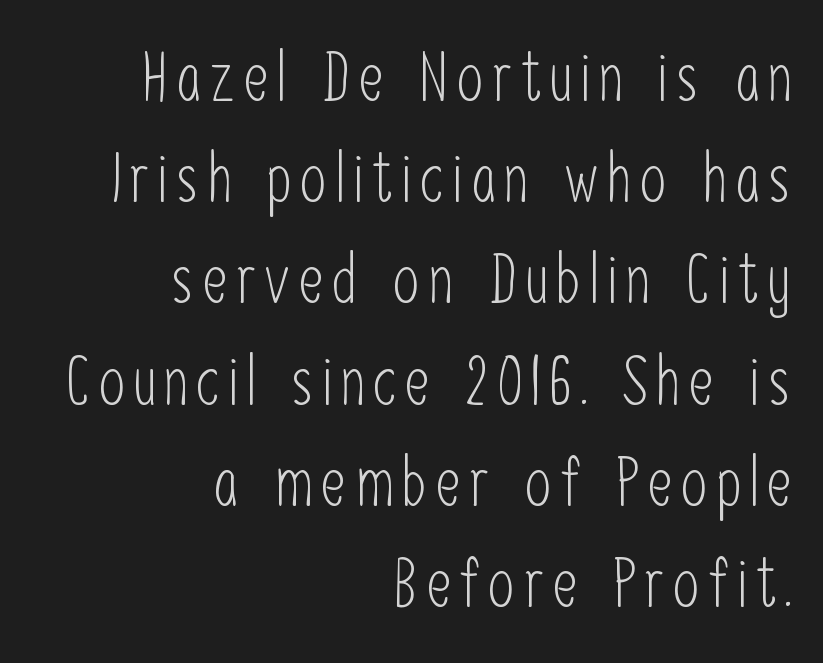
Q: Is the text bold? A: No.
Q: Is the text italic (slanted)? A: No, it is upright.
Q: Is the typeface a serif or a sans-serif typeface? A: Sans-serif.
Q: Is the text underlined? A: No.
Q: How is the paragraph aligned? A: Right-aligned.
Q: Is the spacing between lines tight, normal or loose? A: Normal.
Q: Width (condensed, normal, or wide)? A: Condensed.
Q: Stroke contrast? A: Low.
Q: x-height? A: Medium.
Q: Monospaced? A: No.
